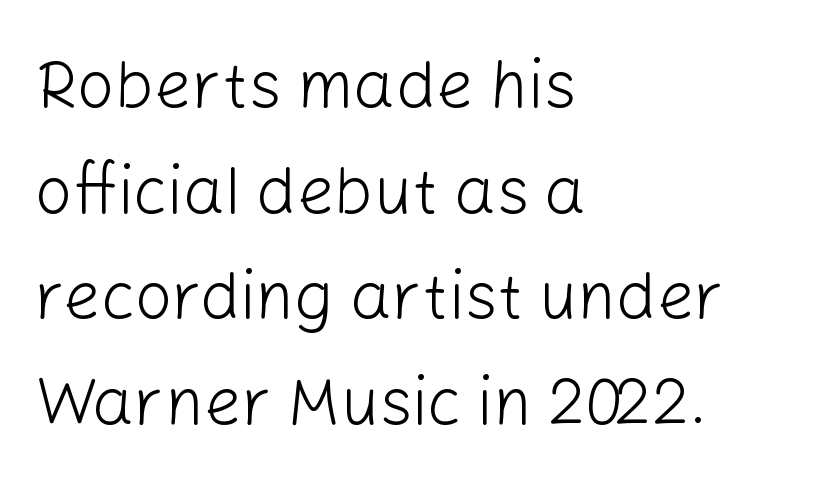
Spacing verdict: proportional, widths tailored to each character. Typeset ragged right — the left edge is the straight one. What stands out about the letter spacing? Nothing — it is the standard amount. No feet cap the strokes, marking this as sans-serif type. This block has exactly the height ordinary leading produces.
